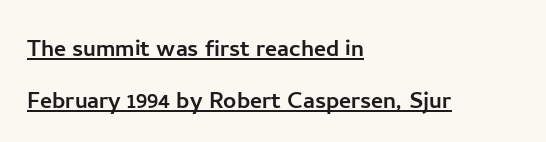
{"serif": "no", "italic": "no", "width": "normal", "stroke_contrast": "low", "x_height": "medium", "monospaced": "no", "underline": "yes", "align": "left", "line_spacing_ratio": 1.81, "letter_spacing": "normal", "letter_spacing_em": 0.0, "glyph_px": 29}
